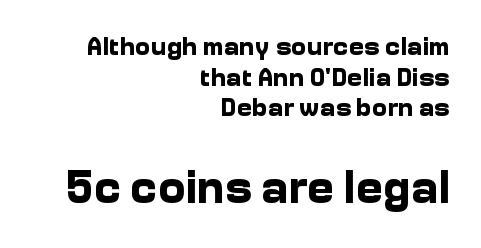
Q: Is the text bold? A: Yes.
Q: Is the text italic (slanted)? A: No, it is upright.
Q: Is the typeface a serif or a sans-serif typeface? A: Sans-serif.
Q: Is the text underlined? A: No.
Q: How is the paragraph aligned? A: Right-aligned.
Q: Is the spacing between letters normal or unusually wide? A: Normal.
Q: Which block of text is set in a larger size, the first (top) or the second (bottom)? A: The second (bottom) one.
Q: Width (condensed, normal, or wide)? A: Normal.
Q: Stroke contrast? A: Low.
Q: x-height? A: Medium.
Q: Monospaced? A: No.
